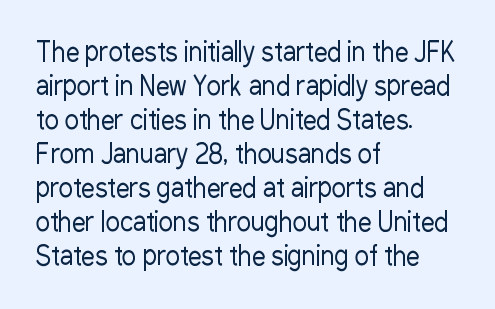
{"italic": "no", "bold": "no", "underline": "no", "align": "left", "line_spacing": "normal", "line_spacing_ratio": 1.26, "letter_spacing": "normal", "letter_spacing_em": 0.0, "glyph_px": 27}
